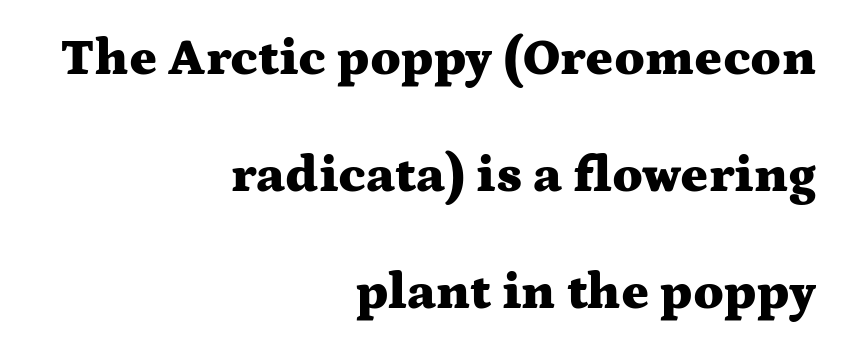
Notice the wide empty band between every row — that's loose leading. Default kerning and tracking; the words read as compact shapes. This sample has the flowing, uneven cadence of proportional lettering. Alignment: flush right. Classification — serif.
